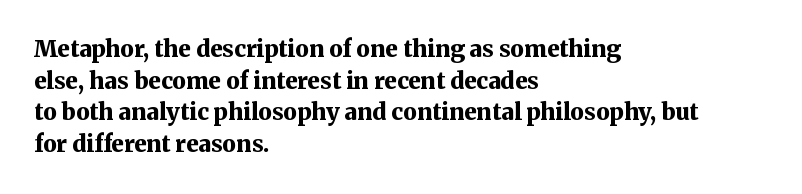
{"italic": "no", "bold": "yes", "underline": "no", "align": "left", "line_spacing": "normal", "line_spacing_ratio": 1.38, "letter_spacing": "normal", "letter_spacing_em": 0.0, "glyph_px": 23}
